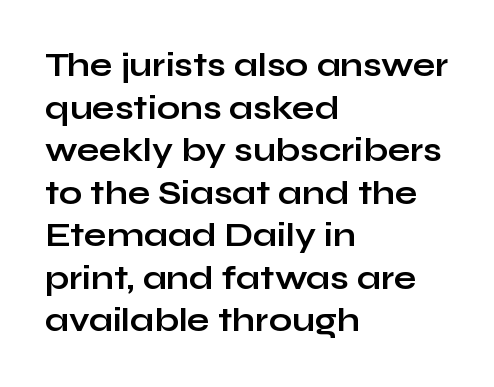
The image shows 33 px bold, wide sans-serif type, upright; set left-aligned, normal line spacing (1.29x), normal letter spacing, not underlined; low stroke contrast and a medium x-height.
